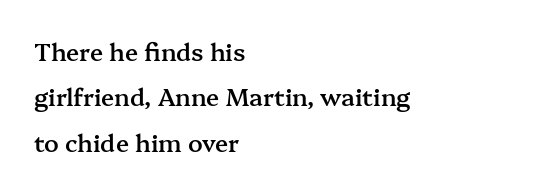
The image shows 24 px text type, upright; set left-aligned, line spacing 1.89x, normal letter spacing, not underlined.
